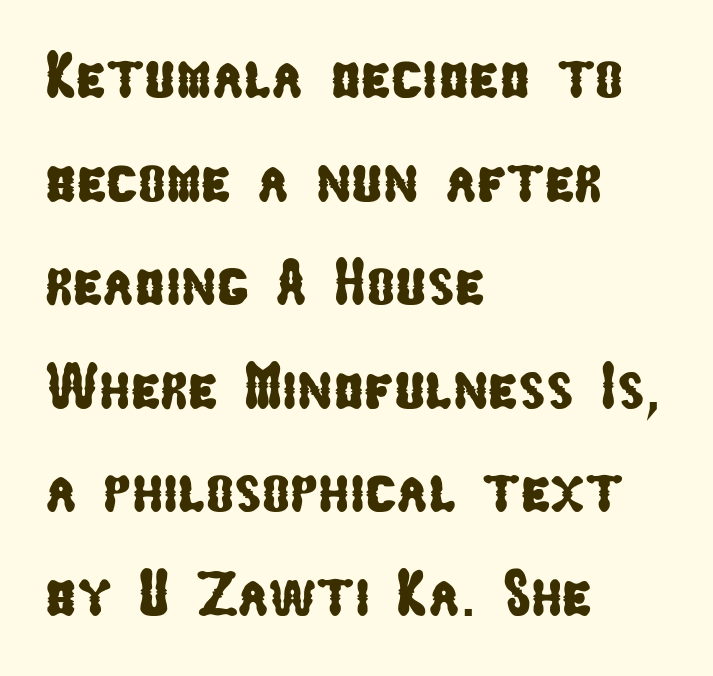
The passage shown is typed in a proportional face where columns would drift. Nobody drew a line under any word here. The gaps between neighbouring characters are ordinary and unremarkable. I'd call this a sans setting — the letters go barefoot.
